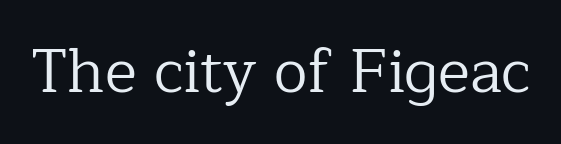
Q: Is the text bold? A: No.
Q: Is the text italic (slanted)? A: No, it is upright.
Q: Is the typeface a serif or a sans-serif typeface? A: Serif.
Q: Is the text underlined? A: No.
Q: Is the spacing between letters normal or unusually wide? A: Normal.
Q: Width (condensed, normal, or wide)? A: Normal.
Q: Stroke contrast? A: Low.
Q: x-height? A: Medium.
Q: Monospaced? A: No.
